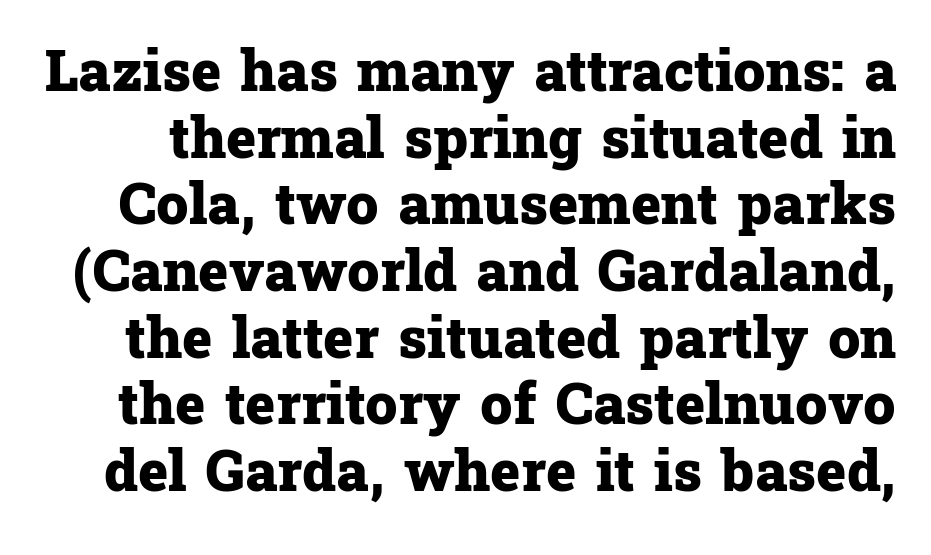
Beneath every word, the page is bare. Spacing verdict: proportional, widths tailored to each character. A serif font was chosen for this passage. The lettering holds an erect, upright posture throughout. The line texture is even and compact thanks to regular tracking.
